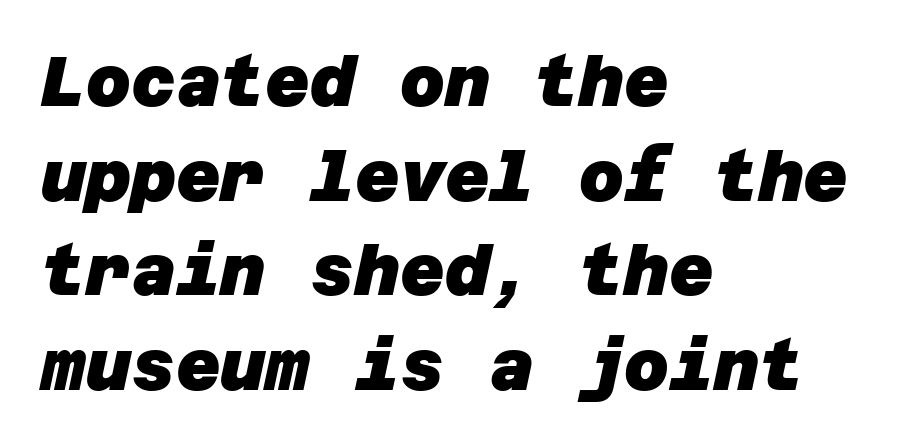
{"serif": "no", "bold": "yes", "weight": "heavy", "width": "normal", "stroke_contrast": "low", "x_height": "large", "underline": "no", "align": "left", "line_spacing": "normal", "line_spacing_ratio": 1.37, "letter_spacing": "normal", "letter_spacing_em": 0.0, "glyph_px": 69}
